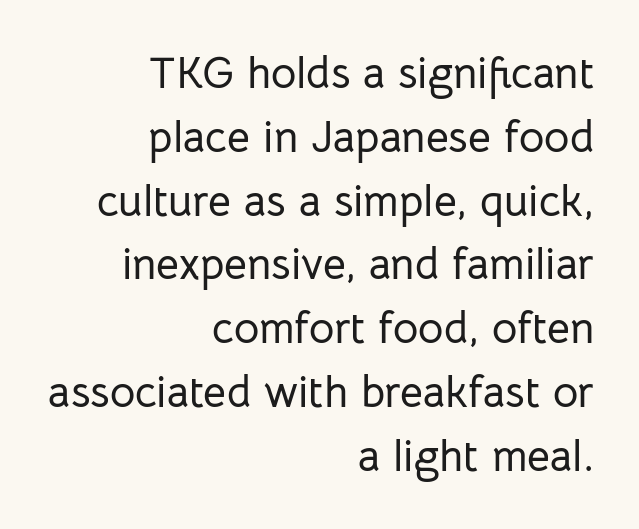
The passage shown has conventional tracking throughout. It's the straight-up-and-down kind of type. Line endings align vertically; line beginnings do not. This rendering features lettering with no underline. Note: no serifs on the glyphs.
